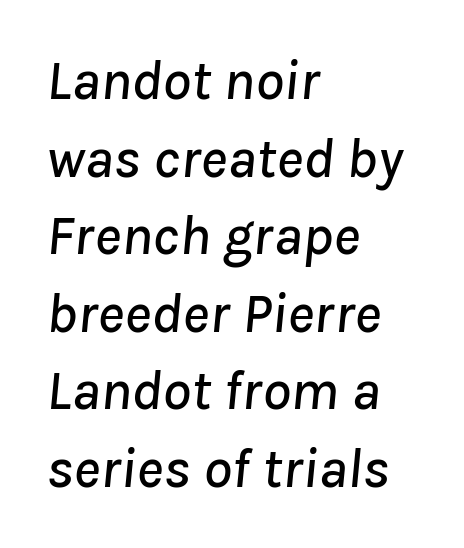
Q: Is the text italic (slanted)? A: Yes, it leans right by about 8 degrees.
Q: Is the text underlined? A: No.
Q: How is the paragraph aligned? A: Left-aligned.
Q: Is the spacing between letters normal or unusually wide? A: Normal.
Q: Is the spacing between lines tight, normal or loose? A: Normal.
Q: Width (condensed, normal, or wide)? A: Normal.
Q: Stroke contrast? A: Low.
Q: x-height? A: Medium.
Q: Monospaced? A: No.
